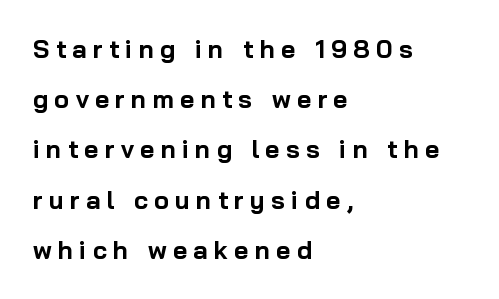
{"italic": "no", "bold": "yes", "underline": "no", "align": "left", "line_spacing": "loose", "line_spacing_ratio": 2.01, "letter_spacing": "wide", "letter_spacing_em": 0.25, "glyph_px": 25}
